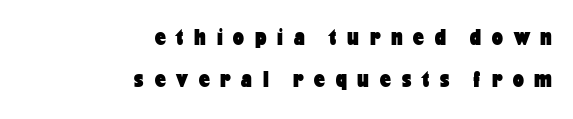
Q: Is the text bold? A: Yes.
Q: Is the text italic (slanted)? A: No, it is upright.
Q: Is the text underlined? A: No.
Q: How is the paragraph aligned? A: Right-aligned.
Q: Is the spacing between letters normal or unusually wide? A: Unusually wide.
